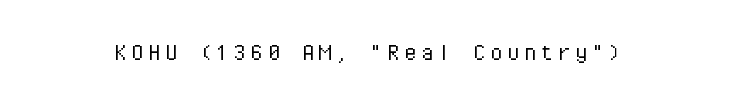
Q: Is the text bold? A: No.
Q: Is the text italic (slanted)? A: No, it is upright.
Q: Is the typeface a serif or a sans-serif typeface? A: Sans-serif.
Q: Is the text underlined? A: No.
Q: Width (condensed, normal, or wide)? A: Normal.
Q: Stroke contrast? A: Low.
Q: x-height? A: Medium.
Q: Monospaced? A: Yes.
